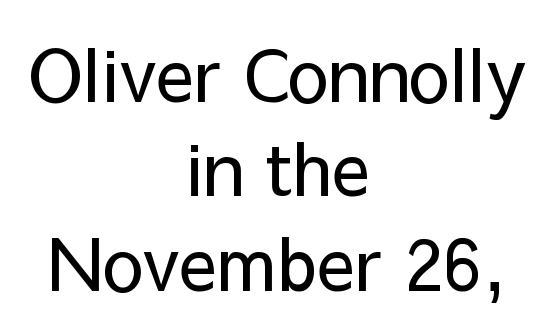
{"serif": "no", "italic": "no", "bold": "no", "weight": "regular", "width": "normal", "stroke_contrast": "low", "x_height": "medium", "monospaced": "no", "underline": "no", "align": "center", "line_spacing": "normal", "line_spacing_ratio": 1.31, "letter_spacing": "normal", "letter_spacing_em": 0.0, "glyph_px": 72}
